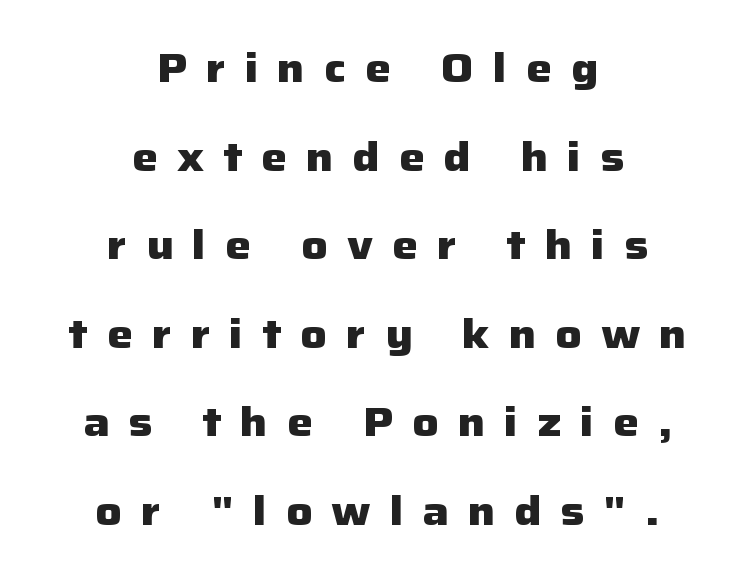
The image shows 41 px heavy sans-serif type, upright; set centered, loose line spacing (2.16x), unusually wide letter spacing (+0.46 em), not underlined; low stroke contrast and a medium x-height.
